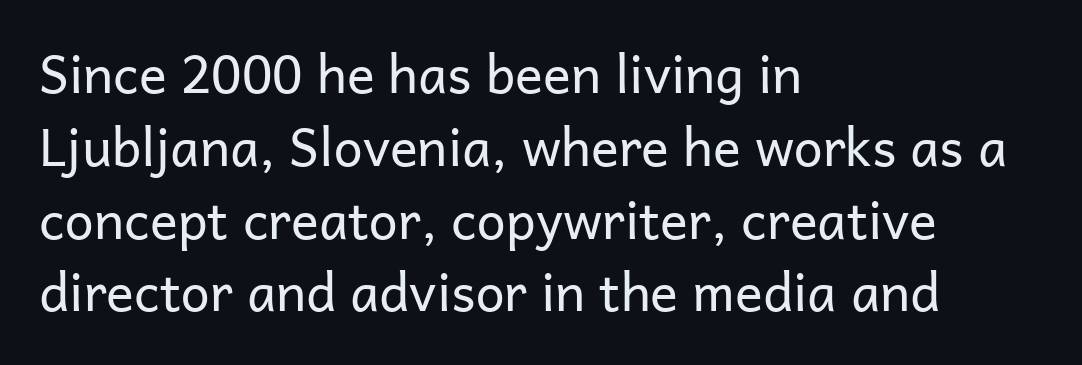
{"serif": "no", "italic": "no", "bold": "no", "weight": "regular", "width": "normal", "stroke_contrast": "low", "x_height": "medium", "monospaced": "no", "underline": "no", "align": "left", "line_spacing": "normal", "line_spacing_ratio": 1.4, "letter_spacing": "normal", "letter_spacing_em": 0.0, "glyph_px": 52}
